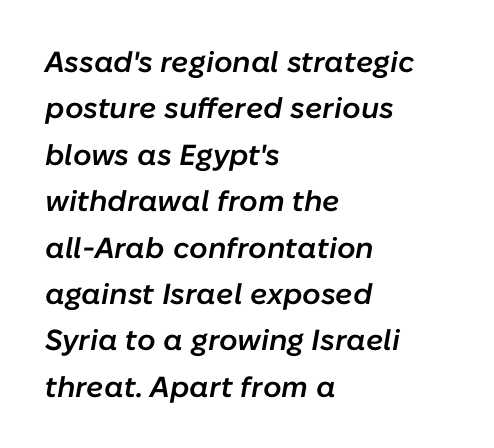
{"italic": "yes", "lean": "right", "slant_degrees": 10, "bold": "semi", "weight": "semibold", "width": "normal", "stroke_contrast": "low", "x_height": "medium", "monospaced": "no", "underline": "no", "align": "left", "line_spacing": "normal", "line_spacing_ratio": 1.6, "letter_spacing": "normal", "letter_spacing_em": 0.0, "glyph_px": 29}
